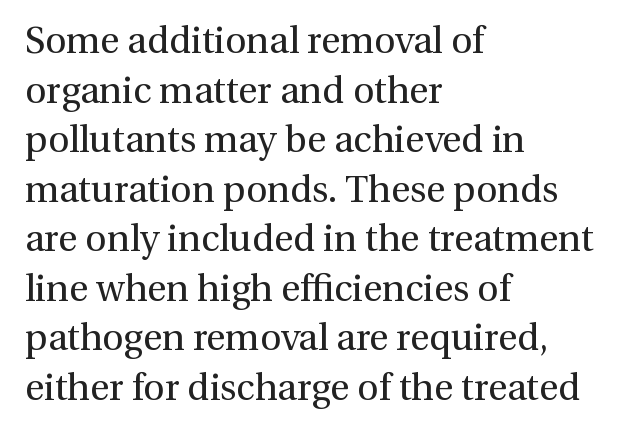
{"serif": "yes", "italic": "no", "bold": "no", "weight": "regular", "width": "normal", "stroke_contrast": "medium", "x_height": "medium", "monospaced": "no", "underline": "no", "align": "left", "line_spacing": "normal", "line_spacing_ratio": 1.34, "letter_spacing": "normal", "letter_spacing_em": 0.0, "glyph_px": 37}
